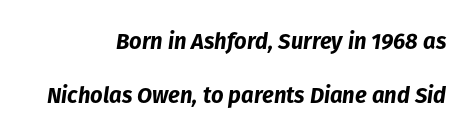
{"italic": "yes", "lean": "right", "slant_degrees": 8, "bold": "yes", "underline": "no", "align": "right", "line_spacing": "loose", "line_spacing_ratio": 2.44, "letter_spacing": "normal", "letter_spacing_em": 0.0, "glyph_px": 22}
